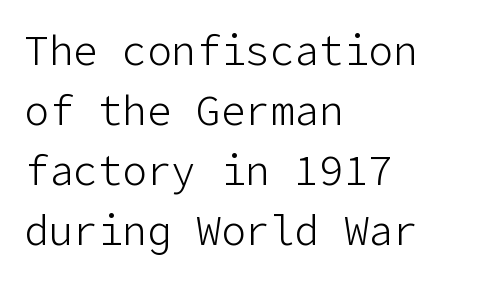
Horizontally, the lines are justified to the leading edge only. Every character sits straight up, as roman type does. Quick note: underline off. Inter-character spacing is left at the font's built-in metrics.
